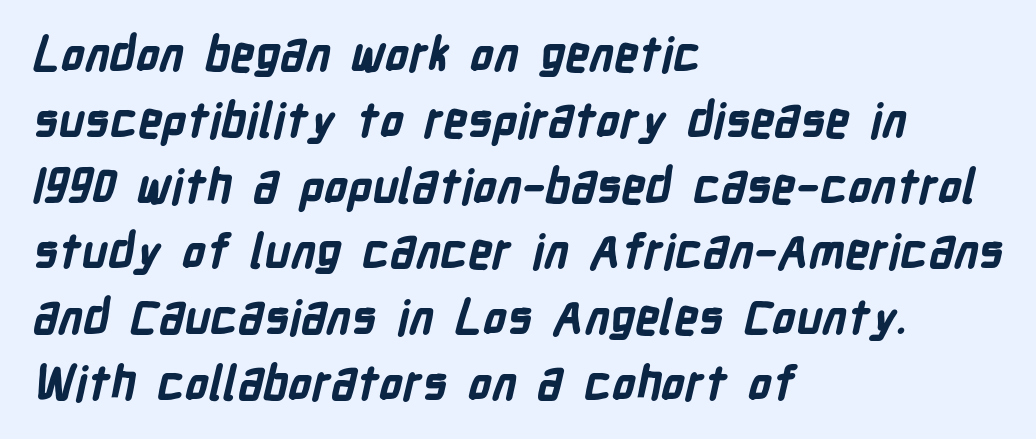
Q: Is the text bold? A: Yes.
Q: Is the typeface a serif or a sans-serif typeface? A: Sans-serif.
Q: Is the text underlined? A: No.
Q: How is the paragraph aligned? A: Left-aligned.
Q: Is the spacing between letters normal or unusually wide? A: Normal.
Q: Is the spacing between lines tight, normal or loose? A: Normal.
Q: Width (condensed, normal, or wide)? A: Condensed.
Q: Stroke contrast? A: Low.
Q: x-height? A: Medium.
Q: Monospaced? A: No.
